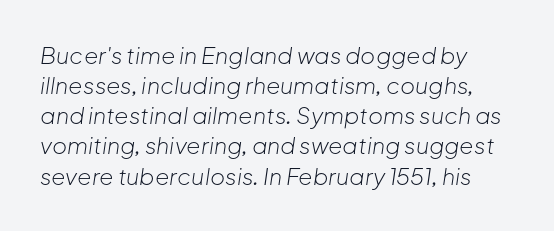
Lines of text with bare space underneath. Stems here are at most as thick as an everyday book face. Rows of type keep a routine distance in the vertical direction. Would a proofreader flag this as italicized? Yes.
